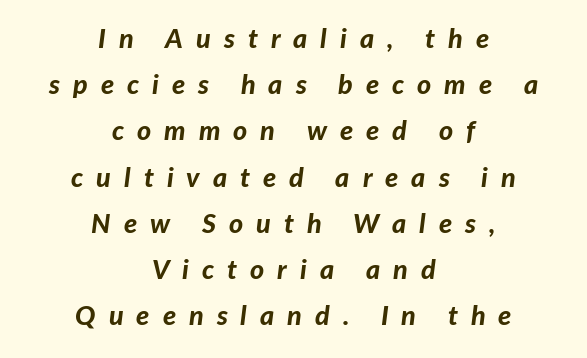
The image shows 27 px bold type, italic (leaning right); set centered, line spacing 1.71x, unusually wide letter spacing (+0.48 em), not underlined.
